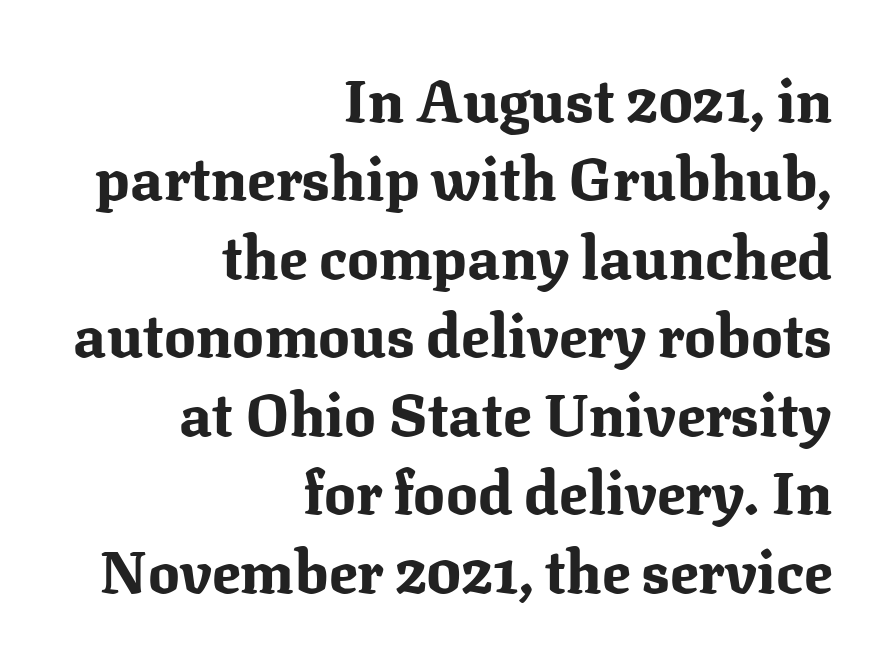
These lines are set flush right with a ragged left edge. Leading: standard. It's the straight-up-and-down kind of type. Honestly, there is no underline to notice here at all. The face used here is proportionally spaced, like ordinary book or web type. These lines are composed in type with serifs.
